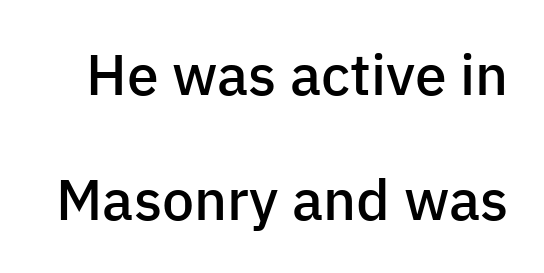
Q: Is the text bold? A: Semi-bold.
Q: Is the text italic (slanted)? A: No, it is upright.
Q: Is the typeface a serif or a sans-serif typeface? A: Sans-serif.
Q: Is the text underlined? A: No.
Q: Is the spacing between letters normal or unusually wide? A: Normal.
Q: Is the spacing between lines tight, normal or loose? A: Loose.
Q: Width (condensed, normal, or wide)? A: Normal.
Q: Stroke contrast? A: Low.
Q: x-height? A: Medium.
Q: Monospaced? A: No.
